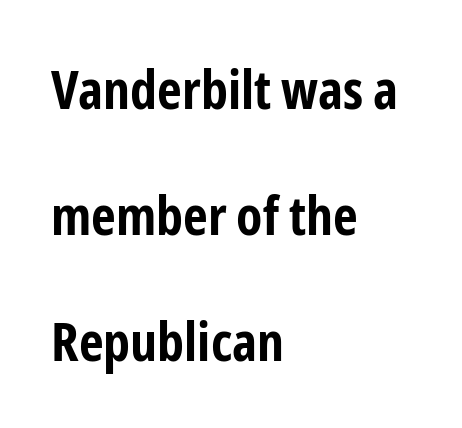
Q: Is the text bold? A: Yes.
Q: Is the text italic (slanted)? A: No, it is upright.
Q: Is the typeface a serif or a sans-serif typeface? A: Sans-serif.
Q: Is the text underlined? A: No.
Q: How is the paragraph aligned? A: Left-aligned.
Q: Is the spacing between letters normal or unusually wide? A: Normal.
Q: Is the spacing between lines tight, normal or loose? A: Loose.
Q: Width (condensed, normal, or wide)? A: Condensed.
Q: Stroke contrast? A: Low.
Q: x-height? A: Medium.
Q: Monospaced? A: No.
